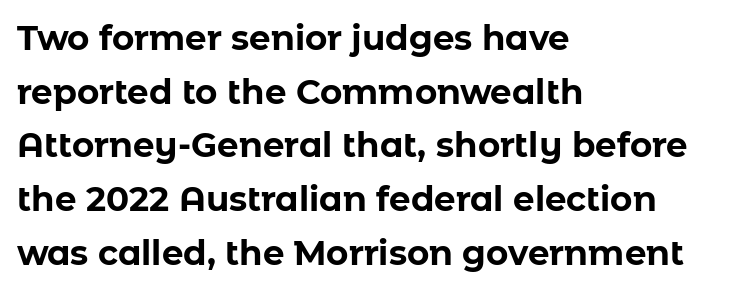
Q: Is the text bold? A: Yes.
Q: Is the text italic (slanted)? A: No, it is upright.
Q: Is the typeface a serif or a sans-serif typeface? A: Sans-serif.
Q: Is the text underlined? A: No.
Q: How is the paragraph aligned? A: Left-aligned.
Q: Is the spacing between letters normal or unusually wide? A: Normal.
Q: Is the spacing between lines tight, normal or loose? A: Normal.
Q: Width (condensed, normal, or wide)? A: Normal.
Q: Stroke contrast? A: Low.
Q: x-height? A: Medium.
Q: Monospaced? A: No.
